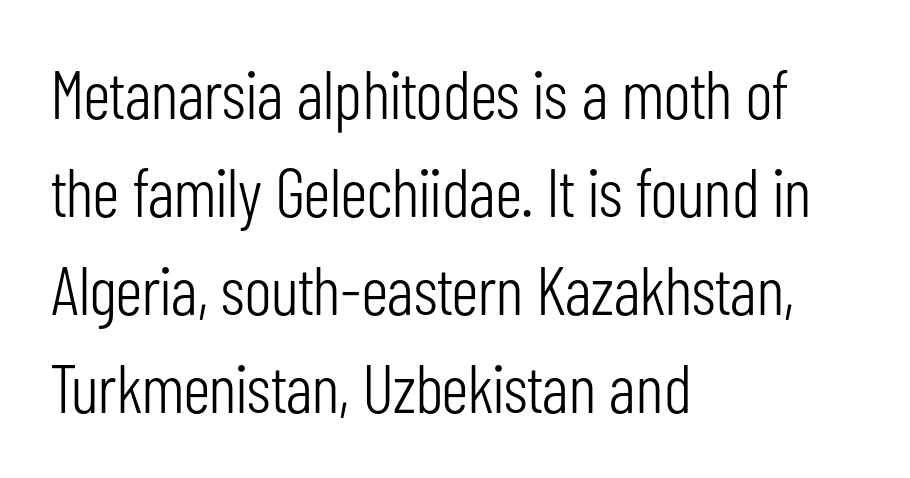
Q: Is the text bold? A: No.
Q: Is the text italic (slanted)? A: No, it is upright.
Q: Is the typeface a serif or a sans-serif typeface? A: Sans-serif.
Q: Is the text underlined? A: No.
Q: How is the paragraph aligned? A: Left-aligned.
Q: Is the spacing between letters normal or unusually wide? A: Normal.
Q: Is the spacing between lines tight, normal or loose? A: Normal.
Q: Width (condensed, normal, or wide)? A: Condensed.
Q: Stroke contrast? A: Low.
Q: x-height? A: Medium.
Q: Monospaced? A: No.
